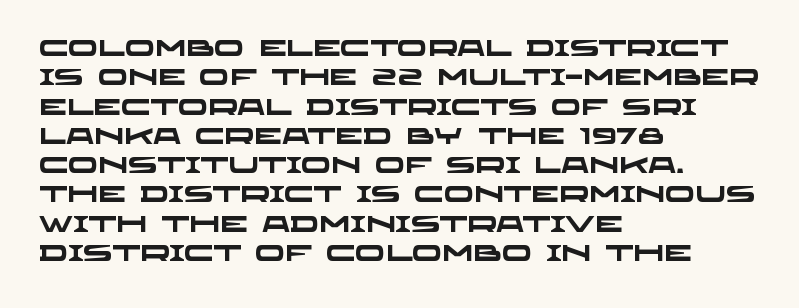
The image shows 22 px bold type; set left-aligned, normal line spacing (1.33x), normal letter spacing, not underlined.
